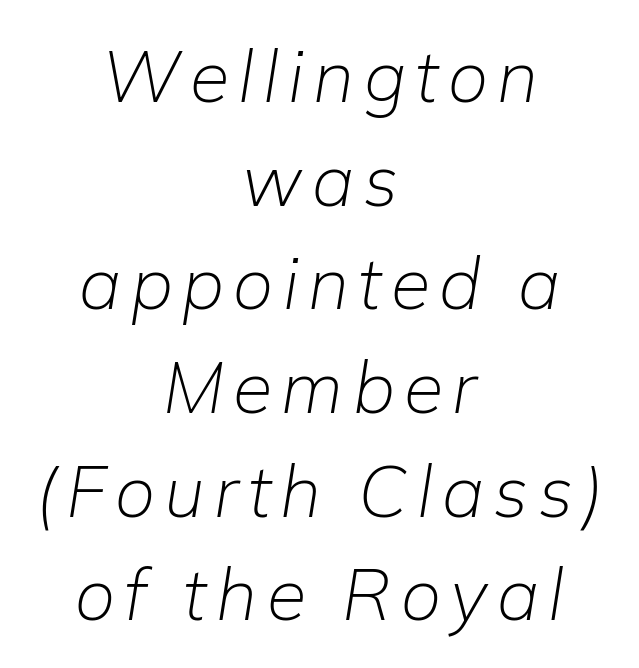
{"italic": "yes", "lean": "right", "slant_degrees": 9, "bold": "no", "weight": "light", "width": "normal", "stroke_contrast": "low", "x_height": "medium", "monospaced": "no", "underline": "no", "align": "center", "line_spacing": "normal", "line_spacing_ratio": 1.44, "glyph_px": 72}
